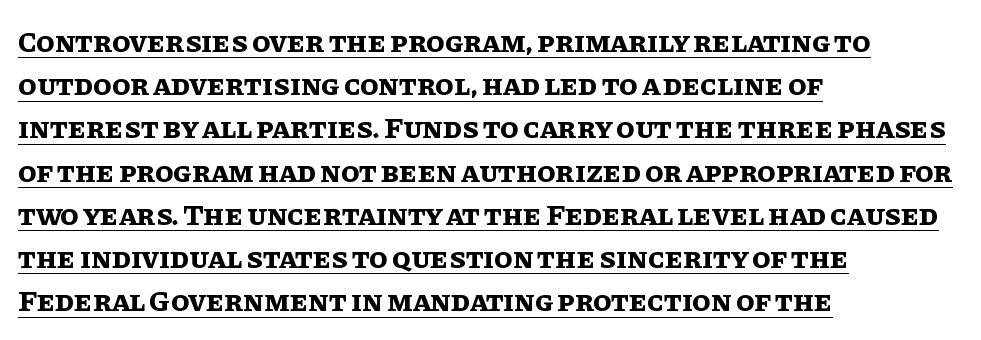
{"italic": "no", "bold": "yes", "weight": "bold", "width": "normal", "stroke_contrast": "low", "x_height": "large", "monospaced": "no", "underline": "yes", "align": "left", "line_spacing": "normal", "line_spacing_ratio": 1.44, "letter_spacing": "normal", "letter_spacing_em": 0.0, "glyph_px": 30}
